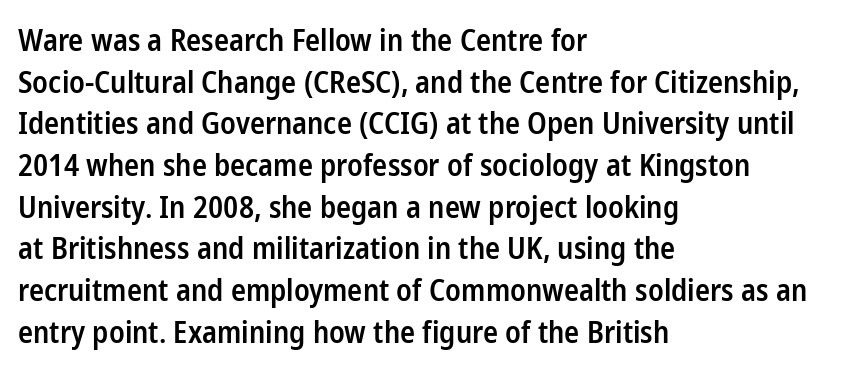
{"serif": "no", "italic": "no", "bold": "semi", "weight": "semibold", "width": "condensed", "stroke_contrast": "low", "x_height": "medium", "monospaced": "no", "underline": "no", "align": "left", "line_spacing": "normal", "line_spacing_ratio": 1.39, "letter_spacing": "normal", "letter_spacing_em": 0.0, "glyph_px": 30}
